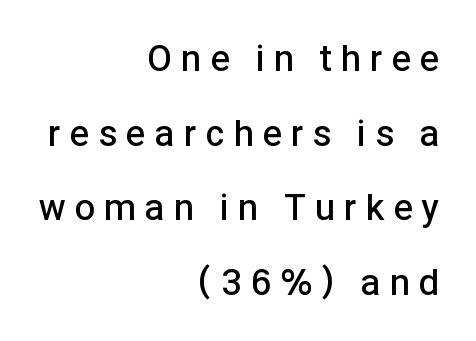
{"serif": "no", "italic": "no", "bold": "semi", "weight": "semibold", "width": "normal", "stroke_contrast": "low", "x_height": "medium", "monospaced": "no", "underline": "no", "align": "right", "line_spacing": "loose", "line_spacing_ratio": 2.07, "letter_spacing": "wide", "letter_spacing_em": 0.27, "glyph_px": 36}
